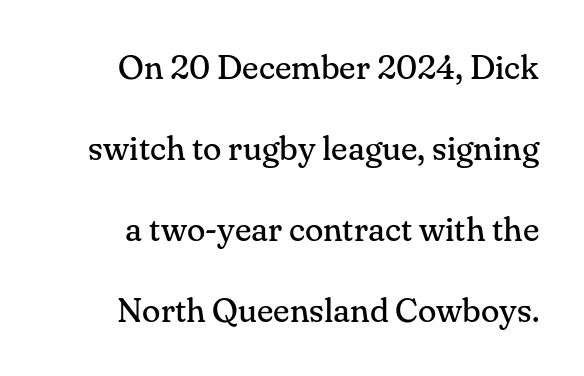
The image shows 34 px regular-weight serif type, upright; set loose line spacing (2.38x), normal letter spacing, not underlined; medium stroke contrast and a small x-height.
